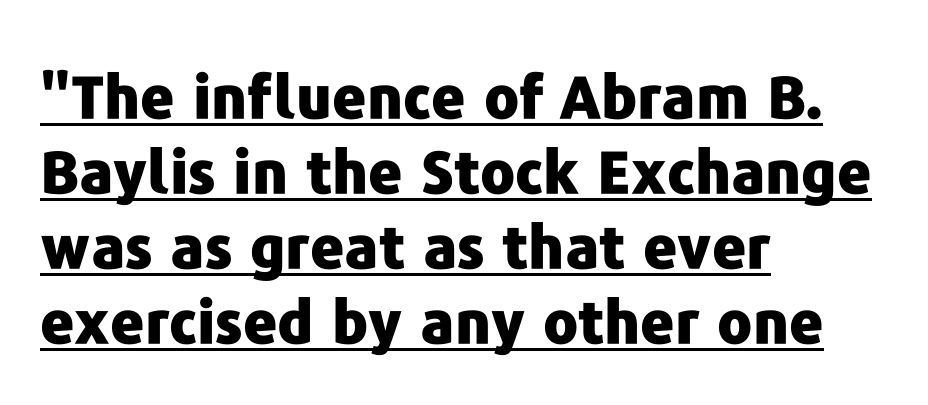
The image shows 59 px heavy sans-serif type, upright; set left-aligned, normal line spacing (1.27x), normal letter spacing, underlined; low stroke contrast and a medium x-height.
